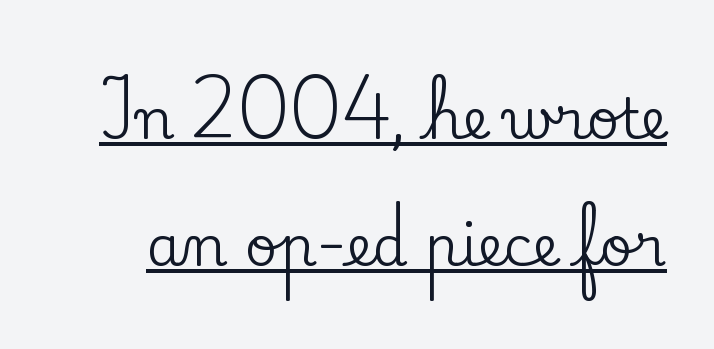
{"serif": "yes", "italic": "no", "width": "normal", "stroke_contrast": "low", "x_height": "small", "monospaced": "no", "underline": "yes", "line_spacing": "loose", "line_spacing_ratio": 2.26, "letter_spacing": "normal", "letter_spacing_em": 0.0, "glyph_px": 56}
